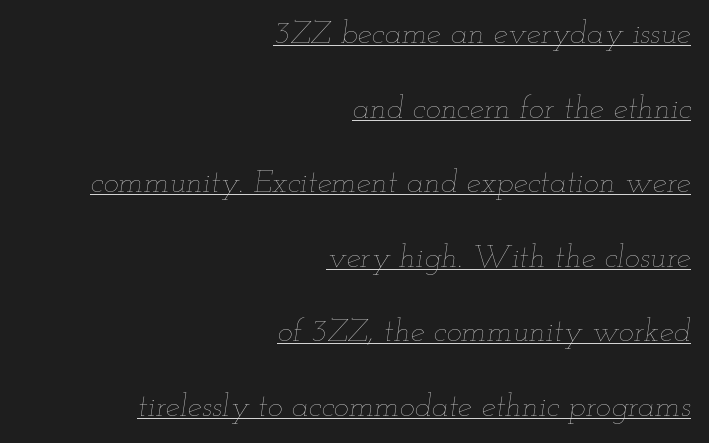
{"italic": "yes", "lean": "right", "slant_degrees": 12, "bold": "no", "weight": "thin", "width": "wide", "stroke_contrast": "low", "x_height": "small", "monospaced": "no", "underline": "yes", "align": "right", "line_spacing": "loose", "line_spacing_ratio": 2.33, "letter_spacing": "normal", "letter_spacing_em": 0.0, "glyph_px": 32}
